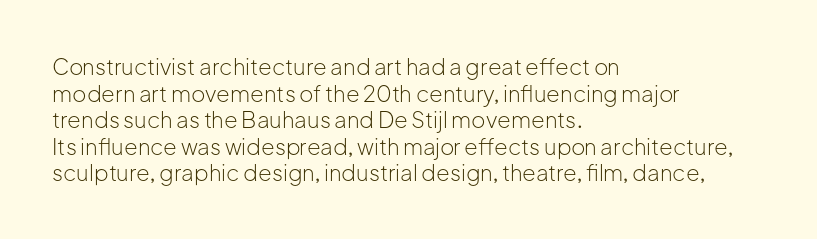
Q: Is the text bold? A: No.
Q: Is the text italic (slanted)? A: No, it is upright.
Q: Is the text underlined? A: No.
Q: How is the paragraph aligned? A: Left-aligned.
Q: Is the spacing between letters normal or unusually wide? A: Normal.
